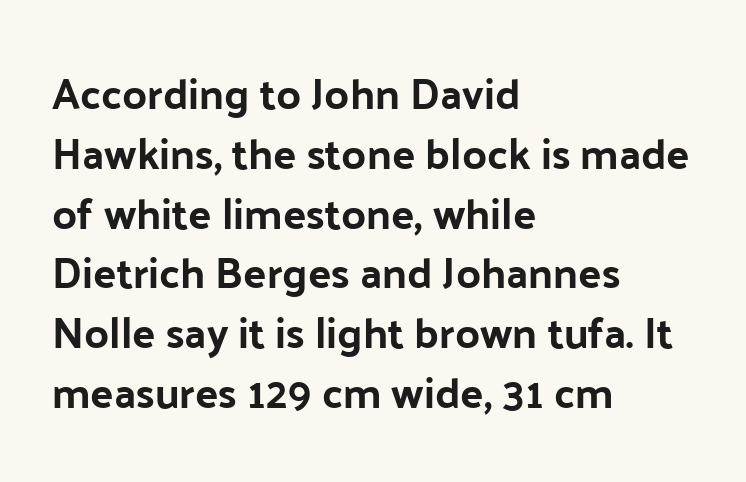
The face used here is rendered with its standard letterfit. The lines are quadded left. This block has exactly the height ordinary leading produces. Check the space under the baseline: it is left empty. A typesetter would mark this as roman, not italic.
